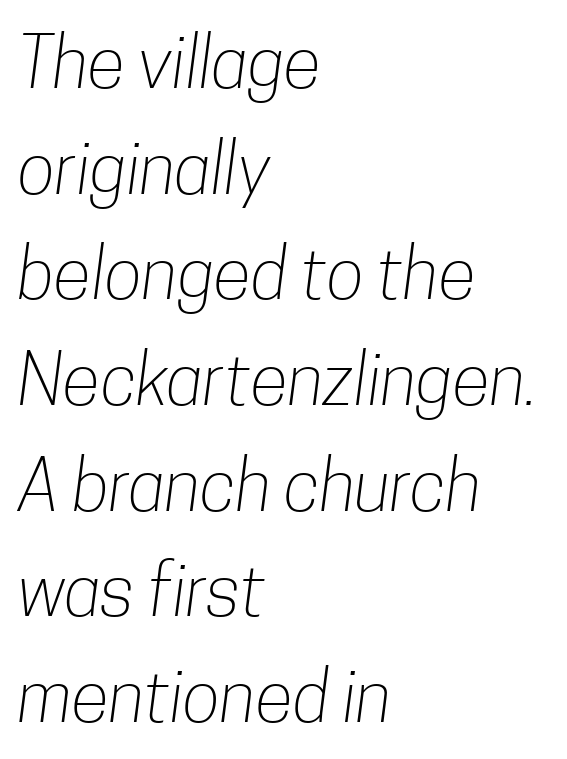
{"serif": "no", "bold": "no", "weight": "light", "width": "condensed", "stroke_contrast": "low", "x_height": "medium", "monospaced": "no", "underline": "no", "align": "left", "line_spacing": "normal", "line_spacing_ratio": 1.51, "letter_spacing": "normal", "letter_spacing_em": 0.0, "glyph_px": 70}
